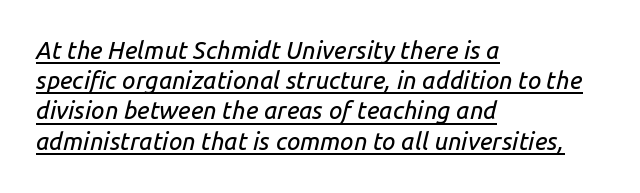
{"italic": "yes", "lean": "right", "slant_degrees": 14, "underline": "yes", "align": "left", "line_spacing": "normal", "line_spacing_ratio": 1.26, "letter_spacing": "normal", "letter_spacing_em": 0.0, "glyph_px": 24}
